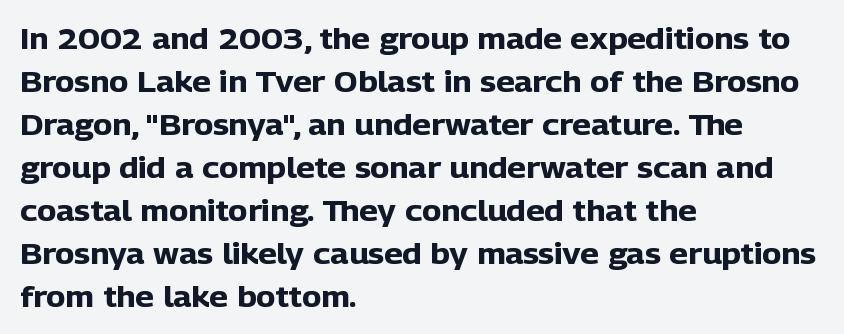
The image shows 29 px heavy sans-serif type, upright; set left-aligned, normal line spacing (1.48x), normal letter spacing, not underlined; low stroke contrast and a medium x-height.
